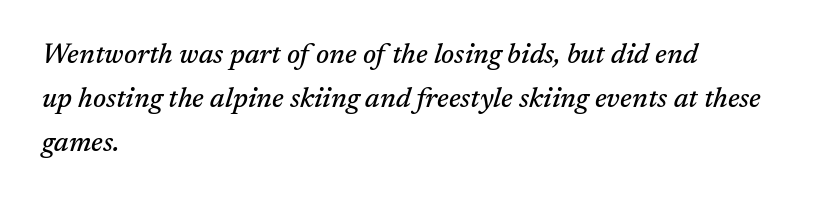
Vertical spacing — default. This sample has the flowing, uneven cadence of proportional lettering. Has an underline been added? It has not. Visually the block forms a straight wall on the left and a jagged coastline on the right. The face used here is rendered with its standard letterfit. You can tell it's italic because the verticals aren't actually vertical.
